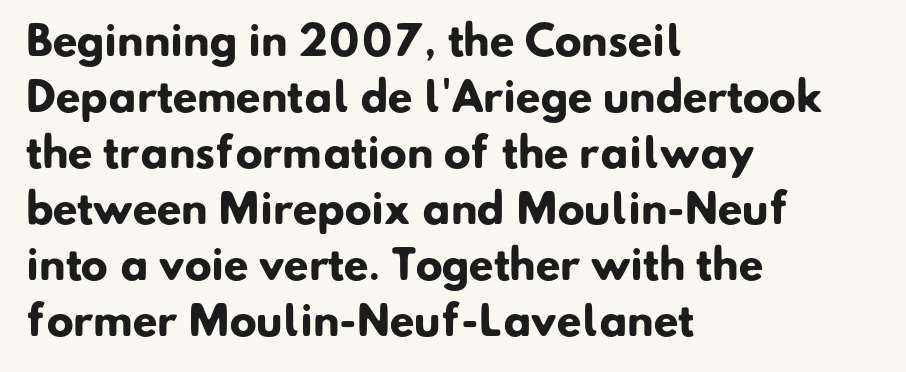
This sample has the flowing, uneven cadence of proportional lettering. Observe the ordinary spacing: letters are neighbours, not strangers. The text was rendered using a sans face with plain stroke endings. One-word summary of the alignment: left.
